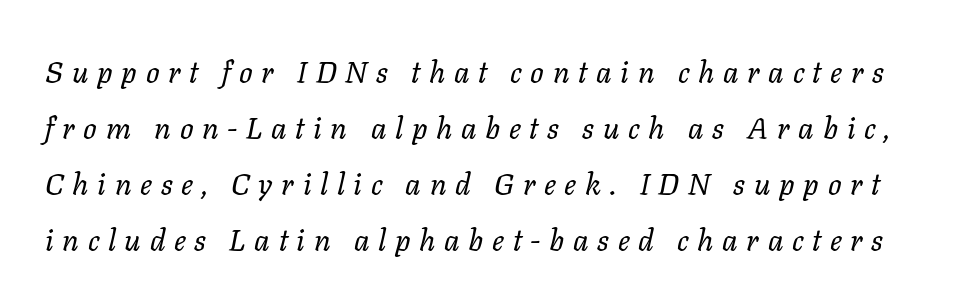
The image shows 30 px regular-weight type, italic (leaning right); set line spacing 1.87x, unusually wide letter spacing (+0.29 em), not underlined; low stroke contrast and a medium x-height.
